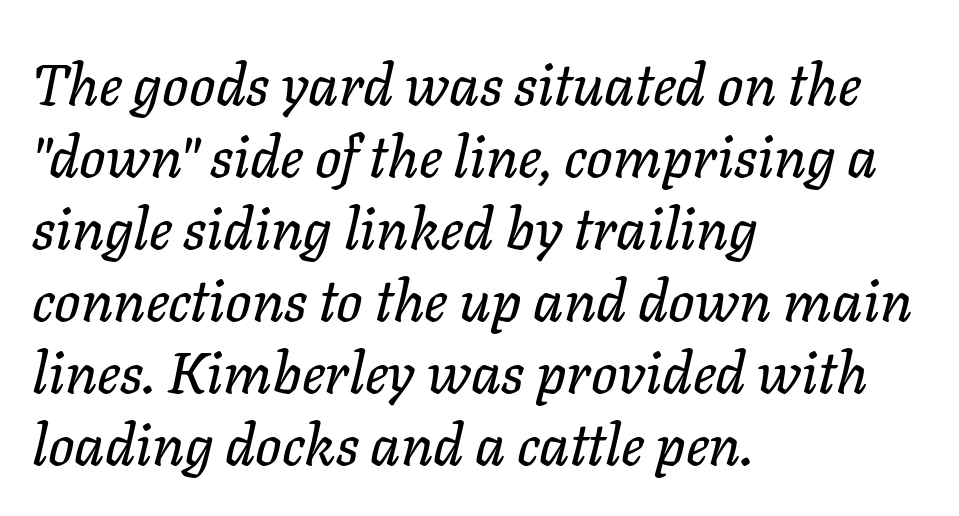
Q: Is the text italic (slanted)? A: Yes, it leans right by about 11 degrees.
Q: Is the text underlined? A: No.
Q: How is the paragraph aligned? A: Left-aligned.
Q: Is the spacing between letters normal or unusually wide? A: Normal.
Q: Width (condensed, normal, or wide)? A: Normal.
Q: Stroke contrast? A: Low.
Q: x-height? A: Medium.
Q: Monospaced? A: No.
